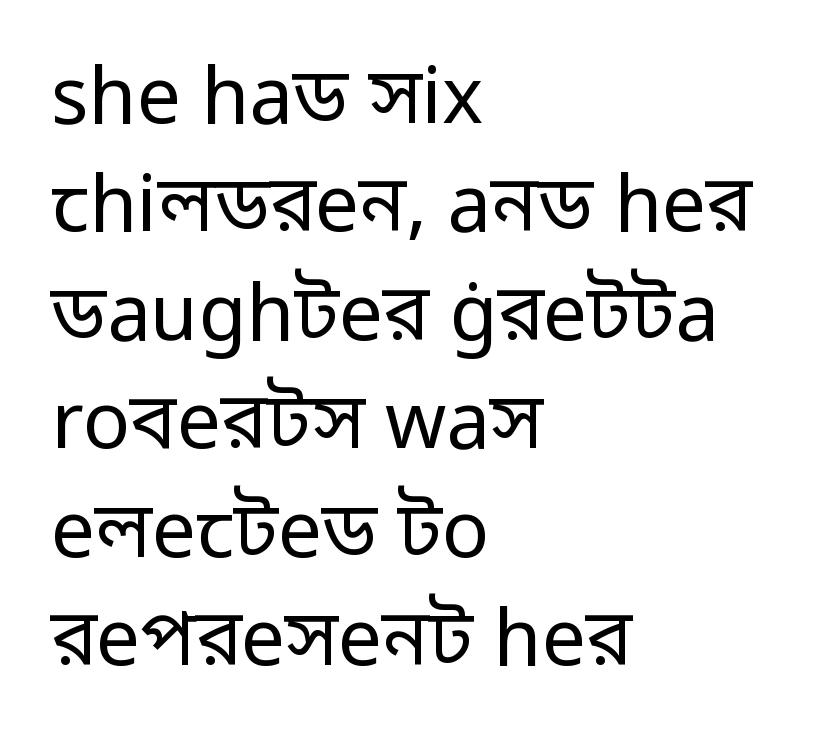
Letter spacing: default. Weight: regular or lighter. The designer went with a sans here, leaving each stem footless. The zone under the glyphs is completely vacant. Horizontally, the lines are justified to the leading edge only.
